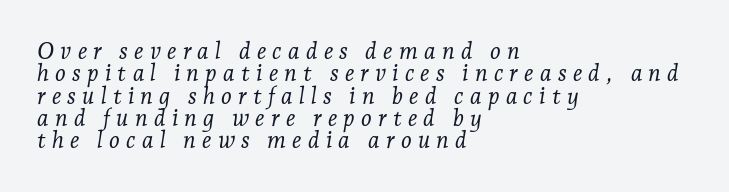
The face used here has a pronounced slope to its letters. Where is the straight margin? On the left. Rows of type sit shoulder to shoulder in the vertical direction. Descenders are the only things crossing below the line. Unbolded letterforms with no extra heft. The letterforms stand isolated, each surrounded by extra space.
